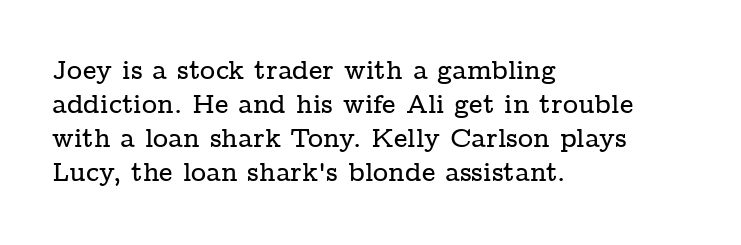
The image shows 26 px text type, upright; set left-aligned, normal line spacing (1.31x), normal letter spacing, not underlined.
